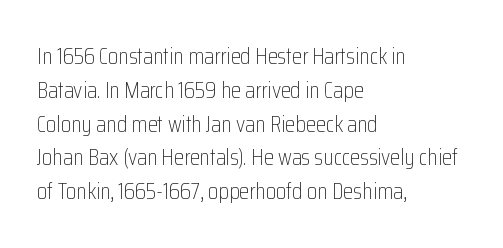
Just letters on the line, the space beneath them empty. Evenly set lines give the paragraph a standard silhouette. Heft: none added — not bold. Notice how the passage keeps a crisp vertical edge on the left only. No extra tracking has been applied to these lines. A roman cut, with each character standing at attention.
